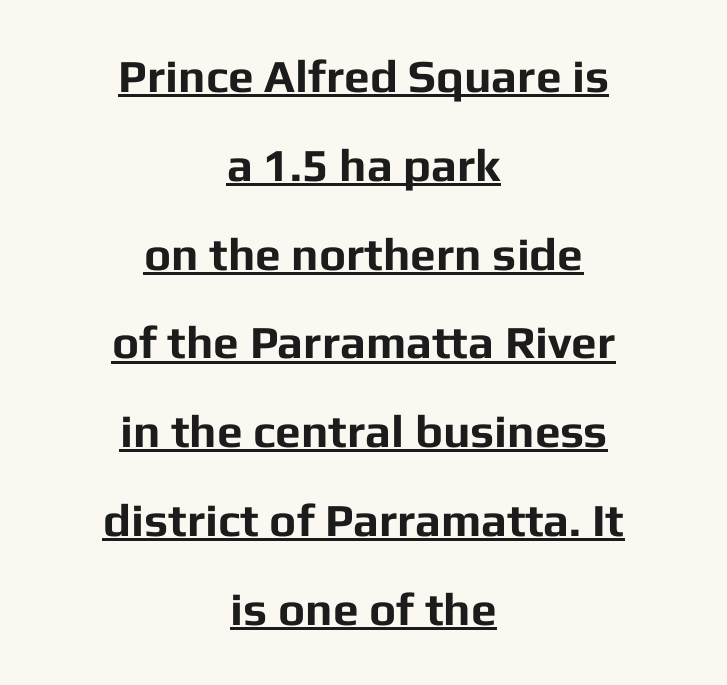
The image shows 46 px bold sans-serif type, upright; set centered, loose line spacing (1.93x), normal letter spacing, underlined; low stroke contrast and a medium x-height.
